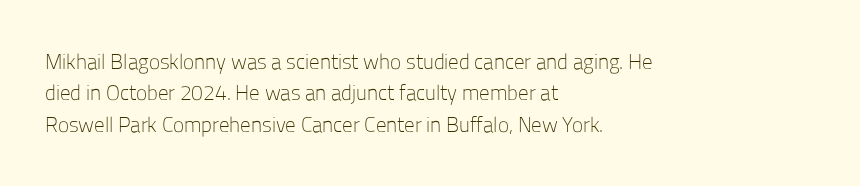
Ordinary non-slanted type is in use. Honestly, the row spacing looks completely unremarkable. These lines keep a tight, regular rhythm from letter to letter. These lines stack with their left ends in a neat column.
